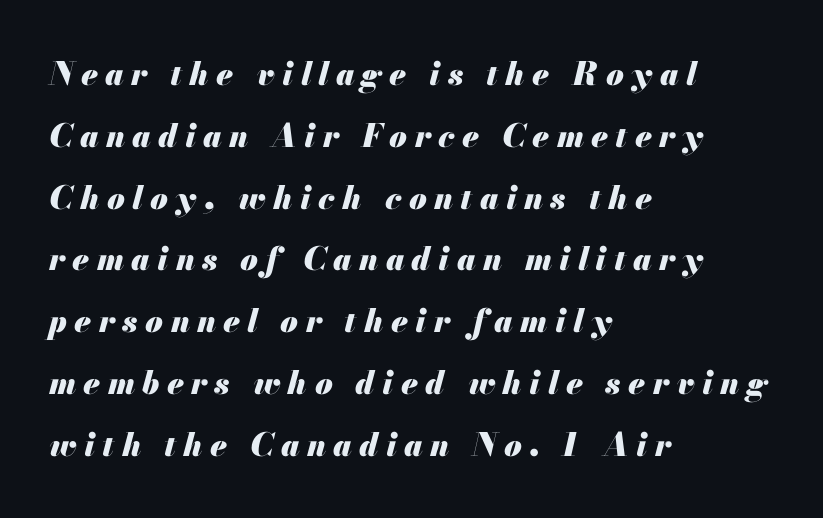
The face used here has a pronounced slope to its letters. Is this a fixed-width face? No — the glyphs have proportional, varying widths. A bare baseline throughout the passage. As a designer I'd log this as weight 700, bold. Tracking value appears strongly positive — letters spread wide. Leftover space on each line is placed entirely after the last word.
